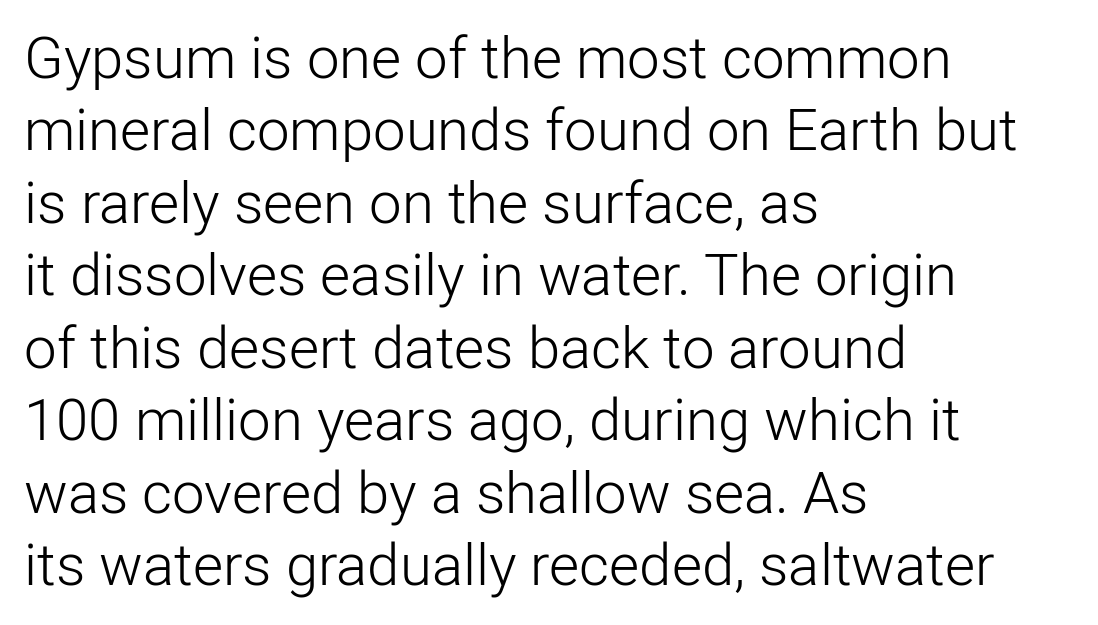
Q: Is the text bold? A: No.
Q: Is the text italic (slanted)? A: No, it is upright.
Q: Is the typeface a serif or a sans-serif typeface? A: Sans-serif.
Q: Is the text underlined? A: No.
Q: How is the paragraph aligned? A: Left-aligned.
Q: Is the spacing between letters normal or unusually wide? A: Normal.
Q: Is the spacing between lines tight, normal or loose? A: Normal.
Q: Width (condensed, normal, or wide)? A: Normal.
Q: Stroke contrast? A: Low.
Q: x-height? A: Medium.
Q: Monospaced? A: No.
